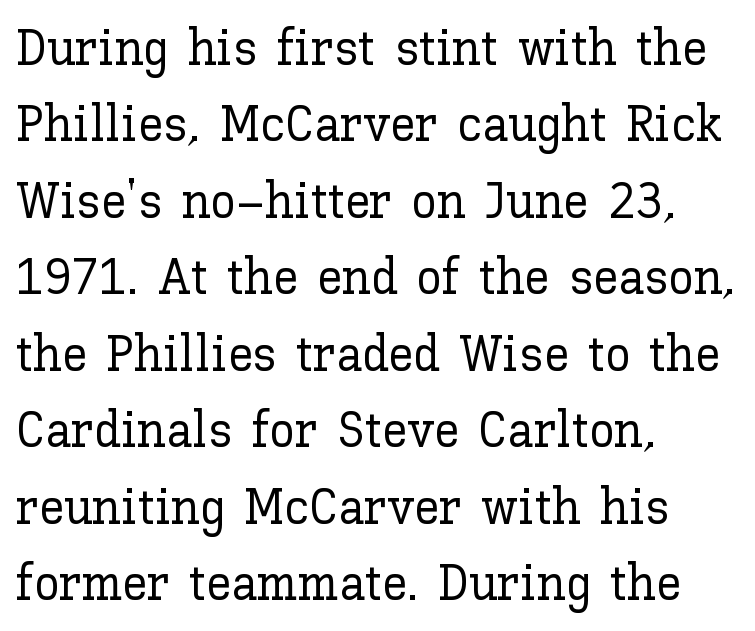
{"italic": "no", "width": "normal", "stroke_contrast": "low", "x_height": "medium", "monospaced": "no", "underline": "no", "align": "left", "line_spacing": "normal", "line_spacing_ratio": 1.5, "letter_spacing": "normal", "letter_spacing_em": 0.0, "glyph_px": 51}
